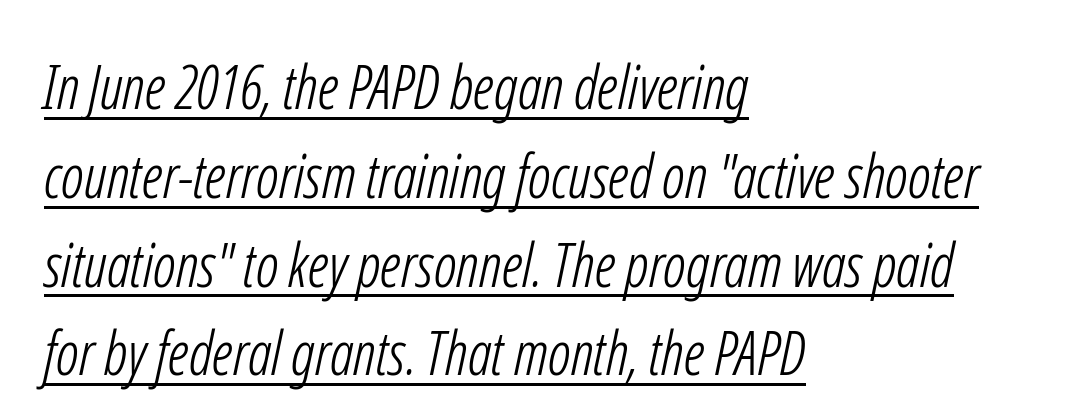
The image shows 60 px light, condensed sans-serif type; set left-aligned, normal line spacing (1.48x), normal letter spacing, underlined; low stroke contrast and a medium x-height.
